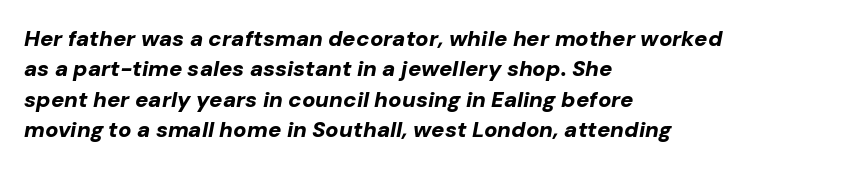
Beneath every word, the page is bare. Emphasis-style slanted type is in use. Vertical spacing — default. Line beginnings align vertically; line endings do not.
